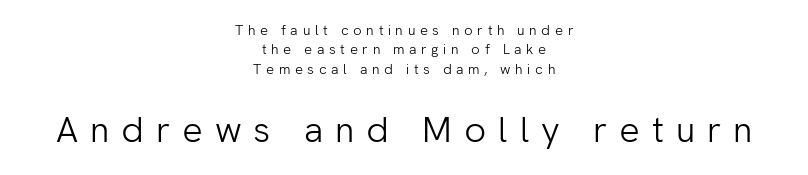
The image shows 36 px light sans-serif type, upright; set centered, normal line spacing (1.39x), unusually wide letter spacing (+0.33 em), not underlined; the second (bottom) block is 2.57x larger; low stroke contrast and a medium x-height.
